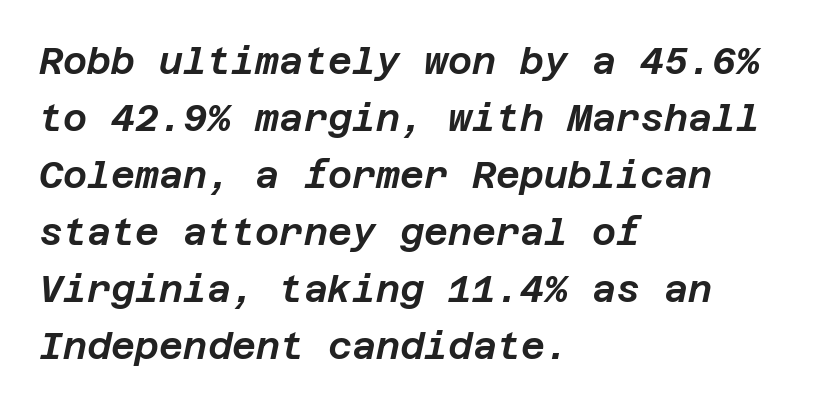
{"italic": "yes", "lean": "right", "slant_degrees": 12, "width": "normal", "stroke_contrast": "low", "x_height": "large", "underline": "no", "align": "left", "line_spacing": "normal", "line_spacing_ratio": 1.54, "letter_spacing": "normal", "letter_spacing_em": 0.0, "glyph_px": 37}
